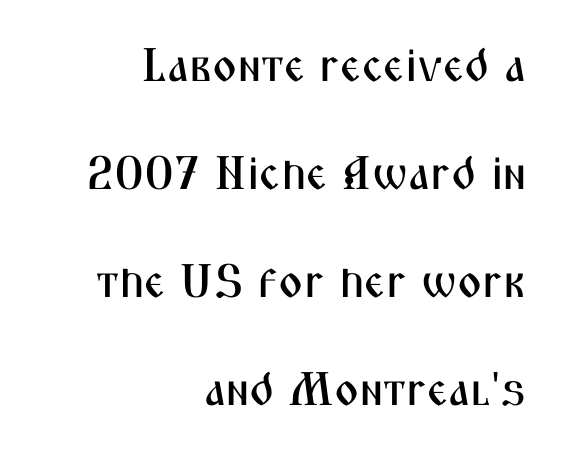
Characters remain perfectly vertical along every line. The paragraph shown leans on its right margin. Spacing verdict: proportional, widths tailored to each character. To sum up the face: it is a sans, with no serifs.
